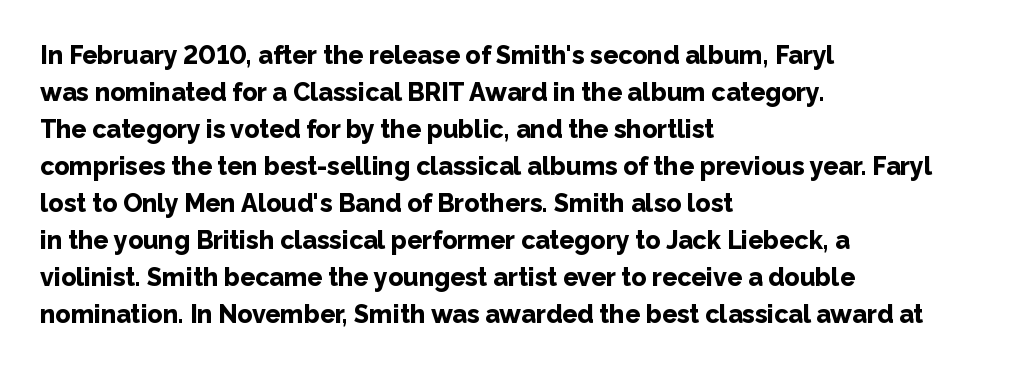
The image shows 25 px bold type, upright; set left-aligned, normal line spacing (1.48x), normal letter spacing, not underlined.
